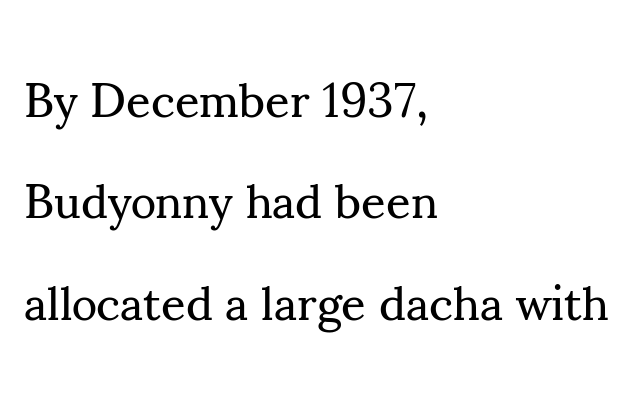
The image shows 48 px regular-weight serif type, upright; set left-aligned, loose line spacing (2.11x), normal letter spacing, not underlined; medium stroke contrast and a small x-height.
